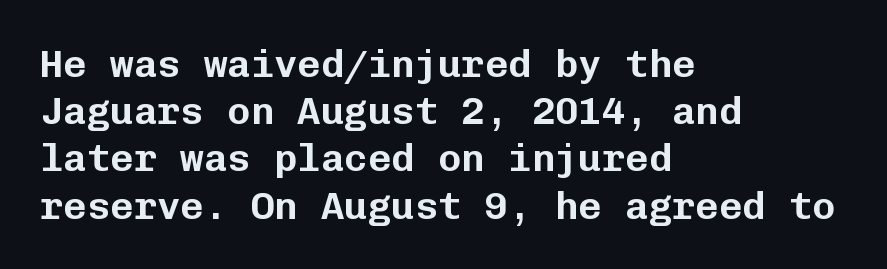
Q: Is the text italic (slanted)? A: No, it is upright.
Q: Is the typeface a serif or a sans-serif typeface? A: Sans-serif.
Q: Is the text underlined? A: No.
Q: How is the paragraph aligned? A: Left-aligned.
Q: Is the spacing between letters normal or unusually wide? A: Normal.
Q: Width (condensed, normal, or wide)? A: Normal.
Q: Stroke contrast? A: Low.
Q: x-height? A: Medium.
Q: Monospaced? A: Yes.
